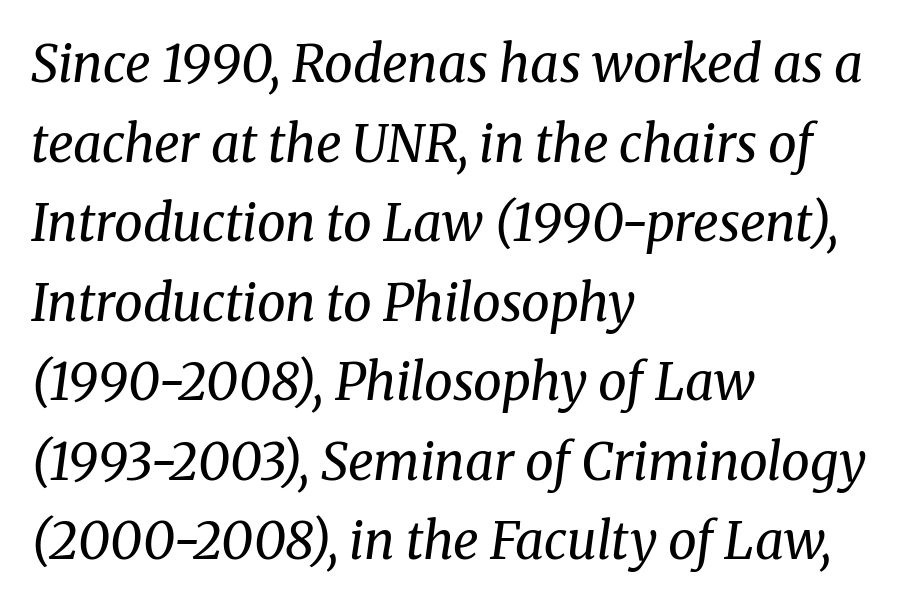
The image shows 51 px regular-weight serif type, italic (leaning right); set left-aligned, normal line spacing (1.56x), normal letter spacing, not underlined; medium stroke contrast and a medium x-height.
